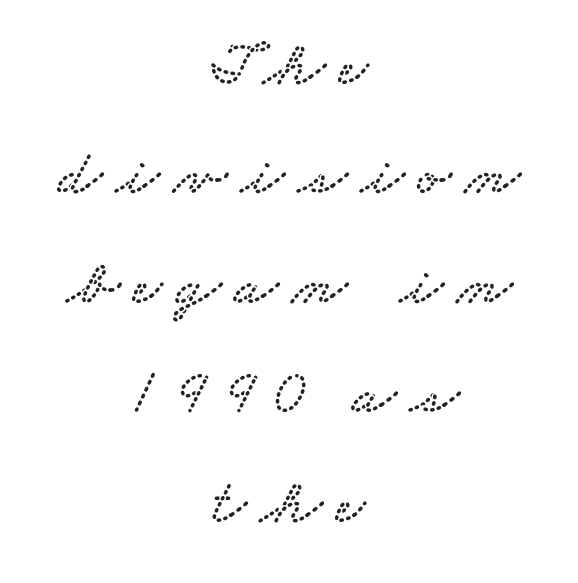
The image shows 64 px wide type; set centered, line spacing 1.71x, unusually wide letter spacing (+0.21 em), not underlined; low stroke contrast and a small x-height.
